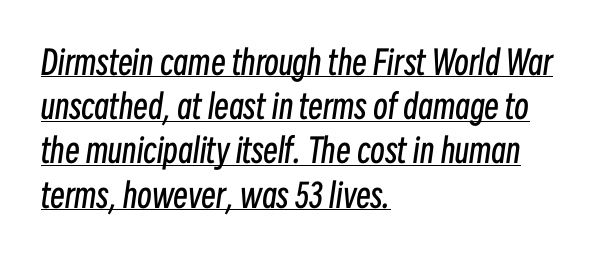
The image shows 33 px regular-weight, condensed type, italic (leaning right); set left-aligned, normal line spacing (1.34x), normal letter spacing, underlined; low stroke contrast and a medium x-height.
